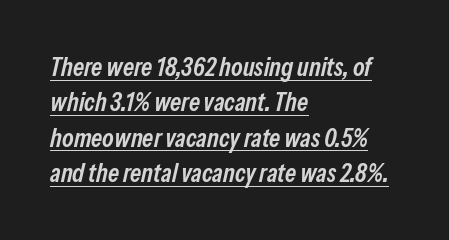
Typesetter's note: demi weight, one step under bold. Underlined type. Interline gaps are of average width in this sample. The face used here has a pronounced slope to its letters. What stands out about the letter spacing? Nothing — it is the standard amount.
